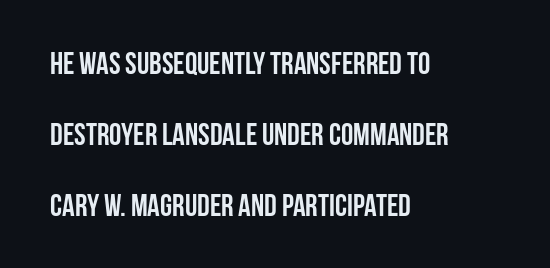
Q: Is the text bold? A: Yes.
Q: Is the text italic (slanted)? A: No, it is upright.
Q: Is the typeface a serif or a sans-serif typeface? A: Sans-serif.
Q: Is the text underlined? A: No.
Q: How is the paragraph aligned? A: Left-aligned.
Q: Is the spacing between letters normal or unusually wide? A: Normal.
Q: Is the spacing between lines tight, normal or loose? A: Loose.
Q: Width (condensed, normal, or wide)? A: Condensed.
Q: Stroke contrast? A: Low.
Q: x-height? A: Large.
Q: Monospaced? A: No.
